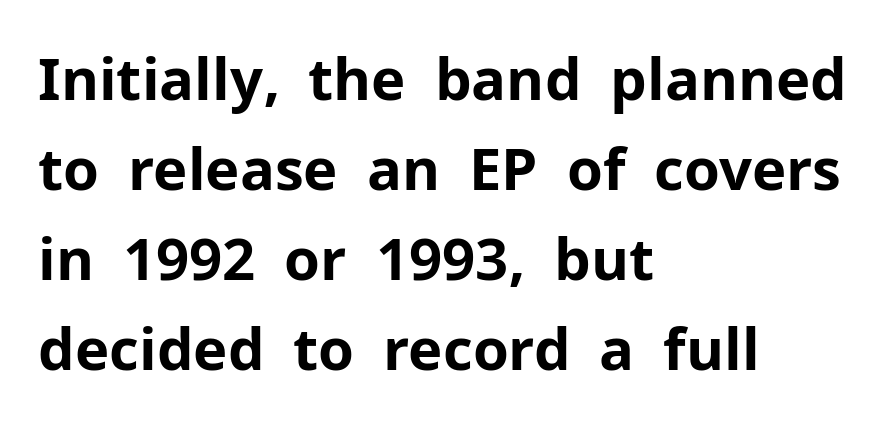
The image shows 58 px bold sans-serif type, upright; set left-aligned, normal line spacing (1.55x), normal letter spacing, not underlined; low stroke contrast and a medium x-height.
